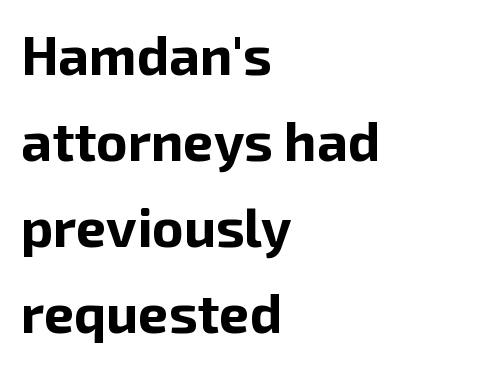
{"serif": "no", "italic": "no", "bold": "yes", "weight": "bold", "width": "normal", "stroke_contrast": "low", "x_height": "medium", "monospaced": "no", "underline": "no", "align": "left", "line_spacing": "normal", "line_spacing_ratio": 1.59, "letter_spacing": "normal", "letter_spacing_em": 0.0, "glyph_px": 54}
